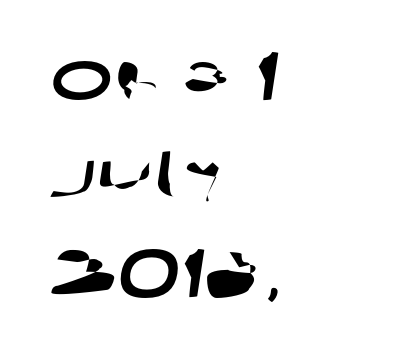
{"serif": "no", "width": "wide", "stroke_contrast": "low", "x_height": "large", "monospaced": "no", "underline": "no", "align": "left", "line_spacing": "normal", "line_spacing_ratio": 1.45, "letter_spacing": "normal", "letter_spacing_em": 0.0, "glyph_px": 68}
